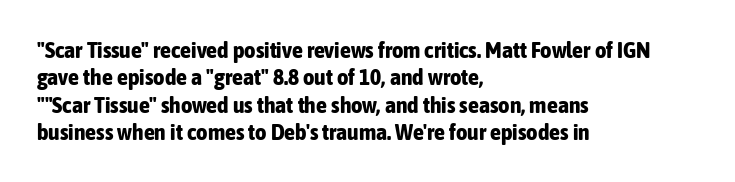
The image shows 22 px bold type, upright; set left-aligned, line spacing 1.24x, normal letter spacing, not underlined.
